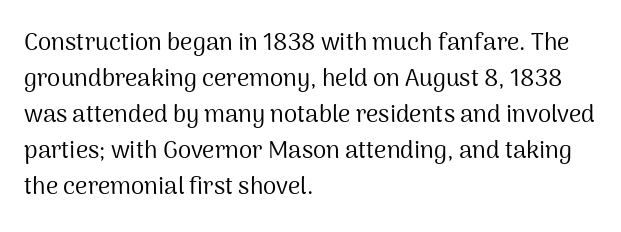
There is no visible air inserted between adjacent glyphs. The rendering anchors every line to the left-hand side. Counters stay open thanks to moderate or lighter strokes. Is there much room between lines? A standard amount, neither cramped nor airy. Type without underlining.
